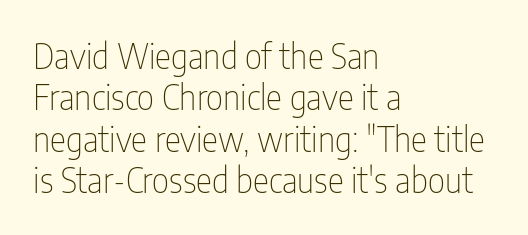
{"serif": "no", "italic": "no", "bold": "no", "weight": "thin", "width": "condensed", "stroke_contrast": "low", "x_height": "medium", "monospaced": "no", "underline": "no", "align": "left", "line_spacing_ratio": 1.22, "letter_spacing": "normal", "letter_spacing_em": 0.0, "glyph_px": 34}
